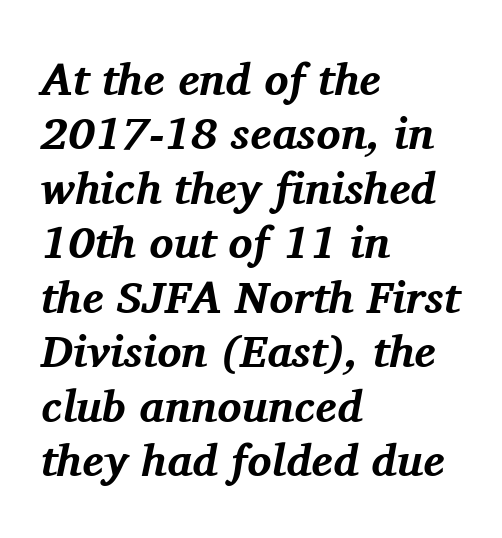
The letters are slanted; this is an italic face. A typesetter would call this proportional, since set widths differ per character. A typesetter would label this face a serif. The setting favours the left margin, as ordinary paragraphs usually do.
